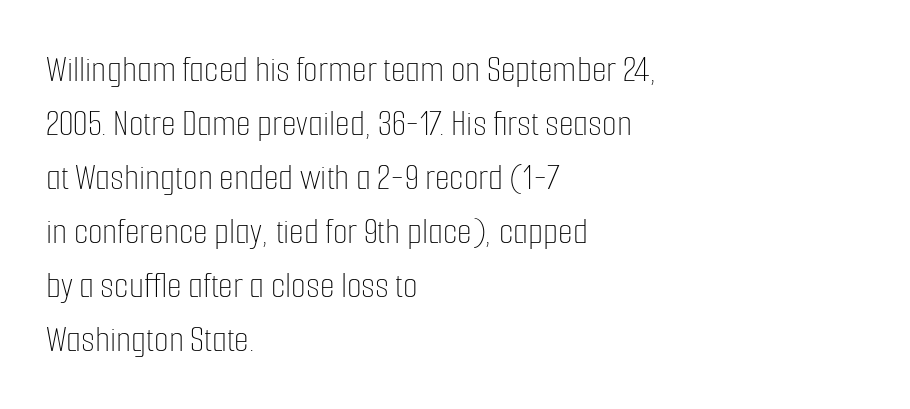
Q: Is the text bold? A: No.
Q: Is the text italic (slanted)? A: No, it is upright.
Q: Is the text underlined? A: No.
Q: How is the paragraph aligned? A: Left-aligned.
Q: Is the spacing between letters normal or unusually wide? A: Normal.
Q: Is the spacing between lines tight, normal or loose? A: Normal.
Q: Width (condensed, normal, or wide)? A: Condensed.
Q: Stroke contrast? A: Low.
Q: x-height? A: Medium.
Q: Monospaced? A: No.
